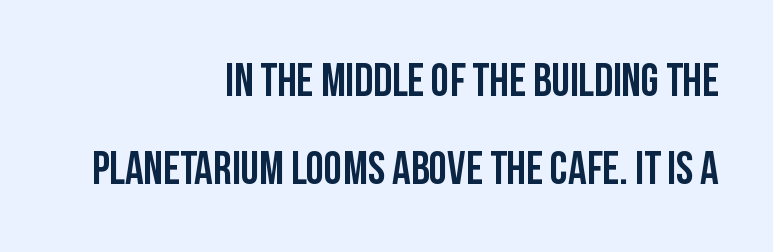
You could not count columns in this text — the font is proportionally spaced. Check the space under the baseline: it is left empty. The tracking reads as untouched default to a designer's eye. A typesetter would label this face a sans.
